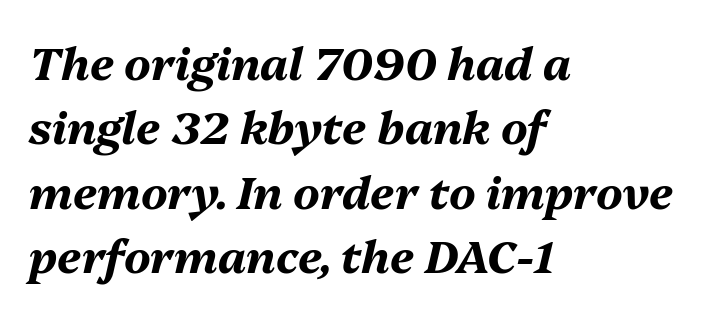
Q: Is the text bold? A: Yes.
Q: Is the text italic (slanted)? A: Yes, it leans right by about 13 degrees.
Q: Is the text underlined? A: No.
Q: How is the paragraph aligned? A: Left-aligned.
Q: Is the spacing between letters normal or unusually wide? A: Normal.
Q: Is the spacing between lines tight, normal or loose? A: Normal.
Q: Width (condensed, normal, or wide)? A: Normal.
Q: Stroke contrast? A: Medium.
Q: x-height? A: Medium.
Q: Monospaced? A: No.
